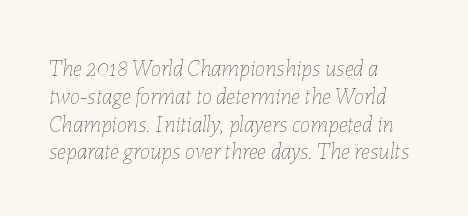
Q: Is the text bold? A: No.
Q: Is the text italic (slanted)? A: Yes, it leans right by about 7 degrees.
Q: Is the text underlined? A: No.
Q: How is the paragraph aligned? A: Left-aligned.
Q: Is the spacing between letters normal or unusually wide? A: Normal.
